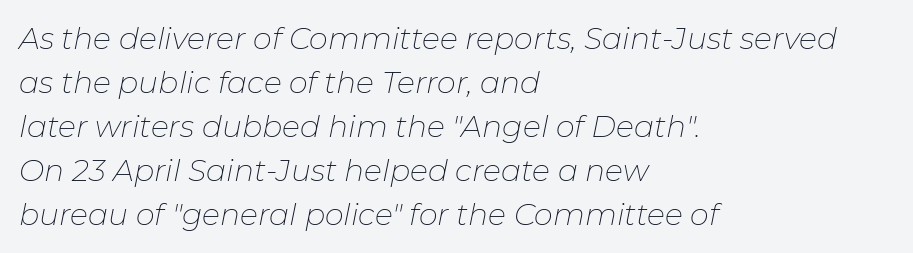
Is the type slanted? Yes — the strokes lean at a clear angle. The letters look calm and open, with moderate or lighter stems. Teacher's note: observe the even left margin — that is flush-left alignment. The zone under the glyphs is completely vacant. The passage shown is typed in a proportional face where columns would drift.
